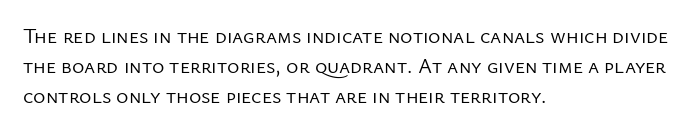
Q: Is the text bold? A: No.
Q: Is the text italic (slanted)? A: No, it is upright.
Q: Is the text underlined? A: No.
Q: How is the paragraph aligned? A: Left-aligned.
Q: Is the spacing between letters normal or unusually wide? A: Normal.
Q: Is the spacing between lines tight, normal or loose? A: Normal.
